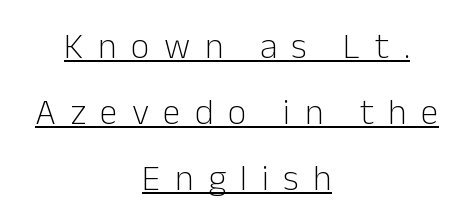
{"serif": "no", "italic": "no", "bold": "no", "weight": "light", "width": "normal", "stroke_contrast": "low", "x_height": "medium", "monospaced": "no", "underline": "yes", "align": "center", "line_spacing_ratio": 1.84, "letter_spacing": "wide", "letter_spacing_em": 0.4, "glyph_px": 36}
